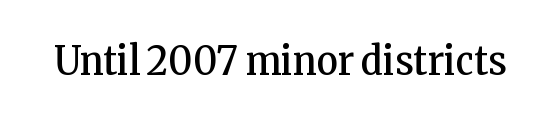
{"serif": "yes", "italic": "no", "bold": "no", "weight": "regular", "width": "condensed", "stroke_contrast": "low", "x_height": "medium", "monospaced": "no", "underline": "no", "letter_spacing": "normal", "letter_spacing_em": 0.0, "glyph_px": 41}
